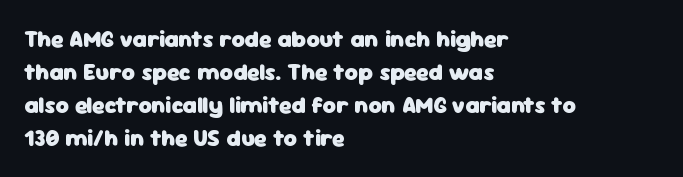
The image shows 23 px bold type, upright; set left-aligned, normal line spacing (1.43x), normal letter spacing, not underlined.
